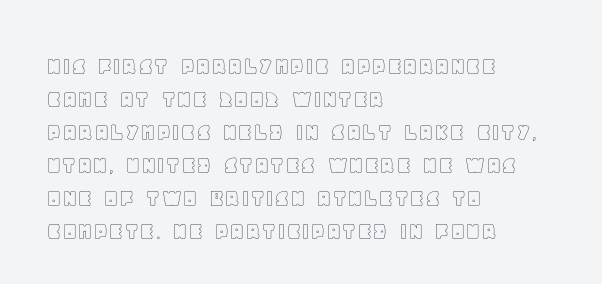
Q: Is the text italic (slanted)? A: No, it is upright.
Q: Is the text underlined? A: No.
Q: How is the paragraph aligned? A: Left-aligned.
Q: Is the spacing between letters normal or unusually wide? A: Normal.
